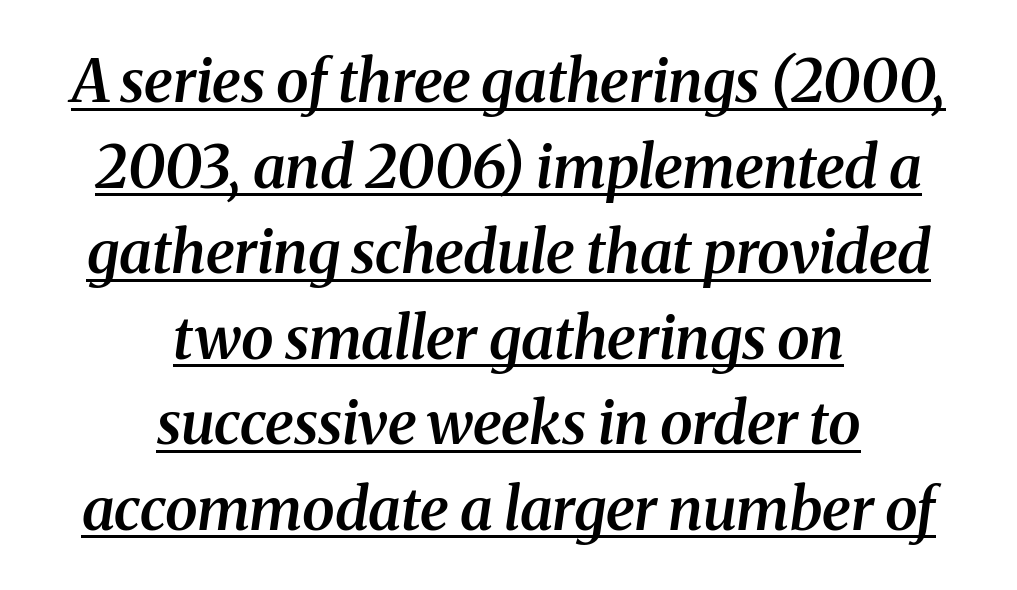
The image shows 59 px semibold serif type, italic (leaning right); set centered, normal line spacing (1.45x), normal letter spacing, underlined; medium stroke contrast and a medium x-height.
